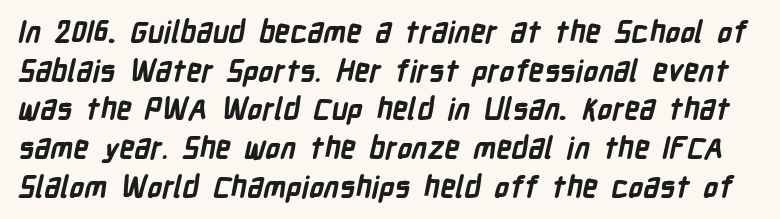
{"serif": "no", "bold": "yes", "weight": "bold", "width": "condensed", "stroke_contrast": "low", "x_height": "medium", "monospaced": "no", "underline": "no", "line_spacing": "normal", "line_spacing_ratio": 1.29, "letter_spacing": "normal", "letter_spacing_em": 0.0, "glyph_px": 30}
